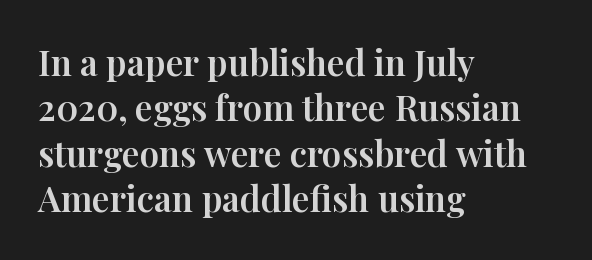
{"serif": "yes", "italic": "no", "width": "normal", "stroke_contrast": "high", "x_height": "medium", "monospaced": "no", "underline": "no", "align": "left", "line_spacing": "normal", "line_spacing_ratio": 1.3, "letter_spacing": "normal", "letter_spacing_em": 0.0, "glyph_px": 35}
